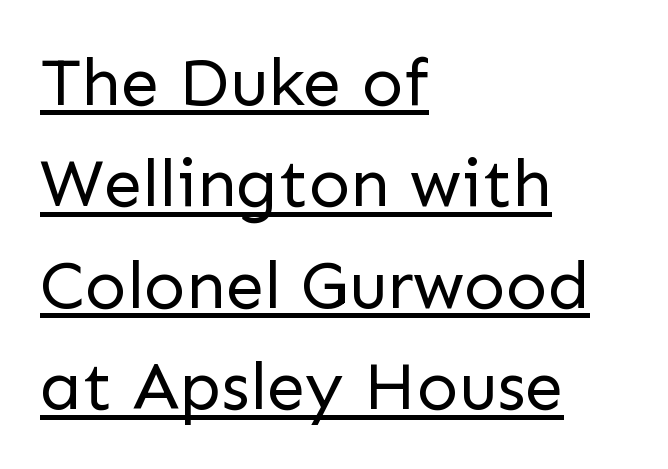
{"serif": "no", "italic": "no", "bold": "no", "weight": "regular", "width": "normal", "stroke_contrast": "low", "x_height": "medium", "monospaced": "no", "underline": "yes", "align": "left", "line_spacing": "normal", "line_spacing_ratio": 1.47, "letter_spacing": "normal", "letter_spacing_em": 0.0, "glyph_px": 69}
